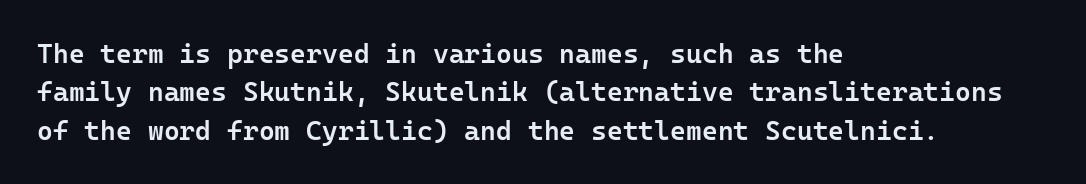
The lines in this sample share a left origin and differ only in where they stop. Does the leading feel generous? No, just average. Bare-footed words on every line. These lines were composed using upright roman letters.
